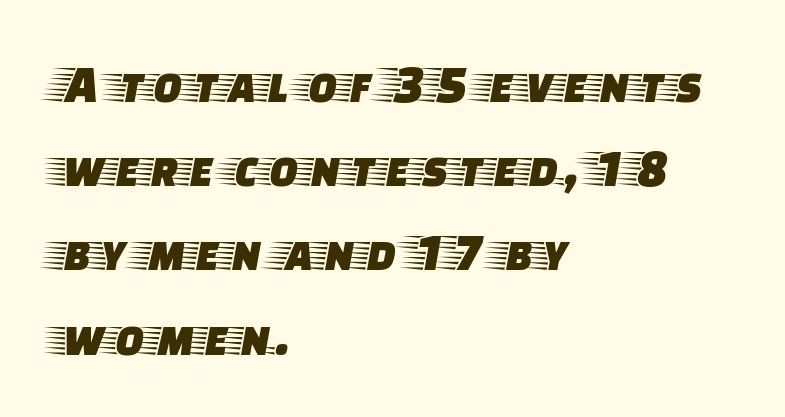
The image shows 54 px wide serif type; set left-aligned, normal line spacing (1.56x), normal letter spacing, not underlined; low stroke contrast and a large x-height.
